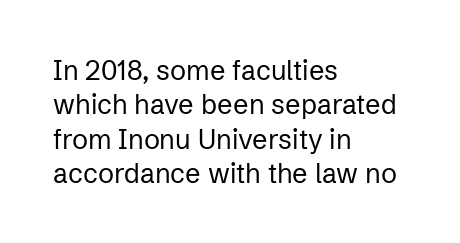
{"italic": "no", "bold": "no", "underline": "no", "align": "left", "line_spacing": "normal", "line_spacing_ratio": 1.27, "letter_spacing": "normal", "letter_spacing_em": 0.0, "glyph_px": 27}
